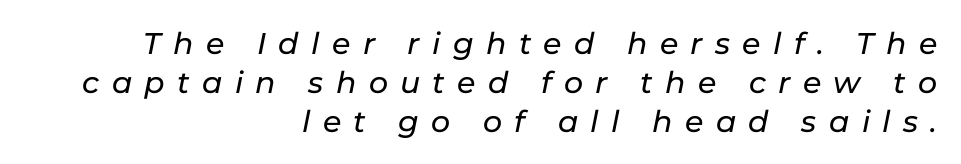
Q: Is the text italic (slanted)? A: Yes, it leans right by about 11 degrees.
Q: Is the text underlined? A: No.
Q: How is the paragraph aligned? A: Right-aligned.
Q: Is the spacing between letters normal or unusually wide? A: Unusually wide.
Q: Is the spacing between lines tight, normal or loose? A: Normal.
Q: Width (condensed, normal, or wide)? A: Normal.
Q: Stroke contrast? A: Low.
Q: x-height? A: Medium.
Q: Monospaced? A: No.
